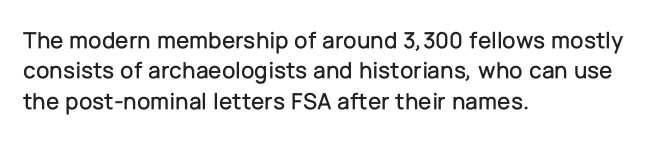
{"italic": "no", "underline": "no", "align": "left", "line_spacing": "normal", "line_spacing_ratio": 1.27, "letter_spacing": "normal", "letter_spacing_em": 0.0, "glyph_px": 24}
